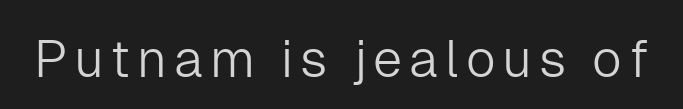
Has an underline been added? It has not. Ink coverage per letter is moderate at most. Every character sits straight up, as roman type does. Varying glyph widths throughout — classic text-font behaviour. The text was rendered using a sans face with plain stroke endings.
